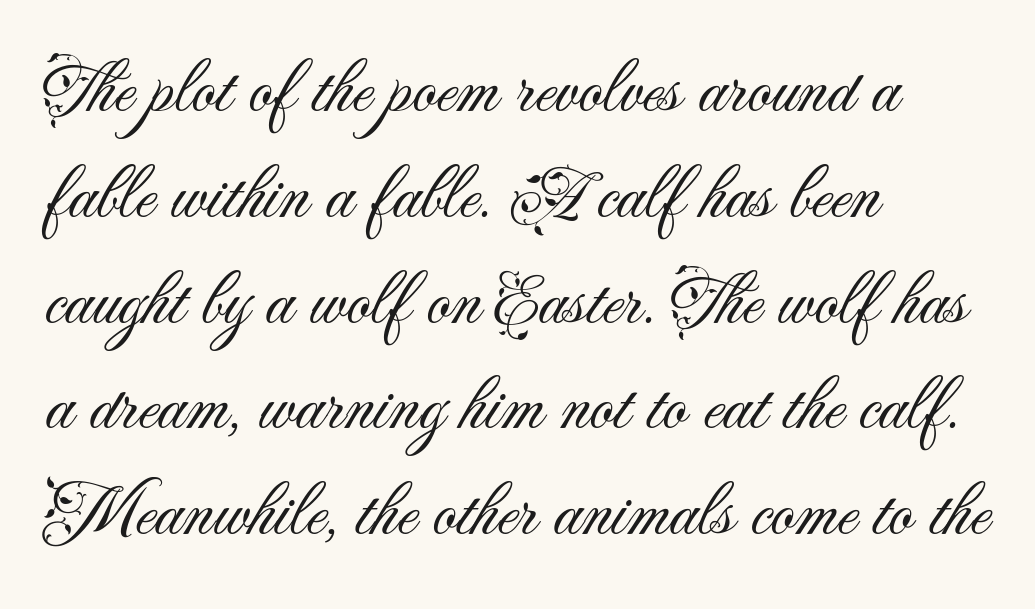
{"serif": "no", "bold": "no", "weight": "light", "width": "normal", "stroke_contrast": "medium", "x_height": "small", "monospaced": "no", "underline": "no", "align": "left", "line_spacing": "normal", "line_spacing_ratio": 1.43, "letter_spacing": "normal", "letter_spacing_em": 0.0, "glyph_px": 74}
